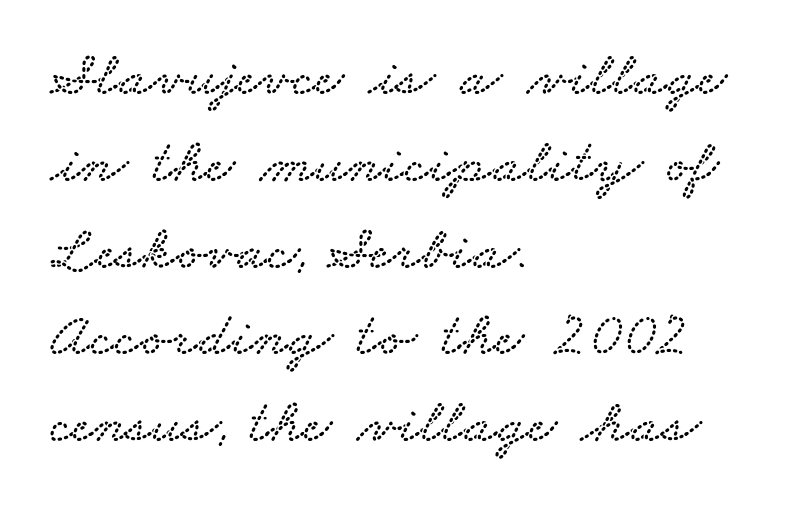
Each letter keeps its own natural width here, so spacing adapts to shape. The face used here is rendered with its standard letterfit. Unmarked baselines from the first word to the last. In CSS terms this would be text-align: left.
